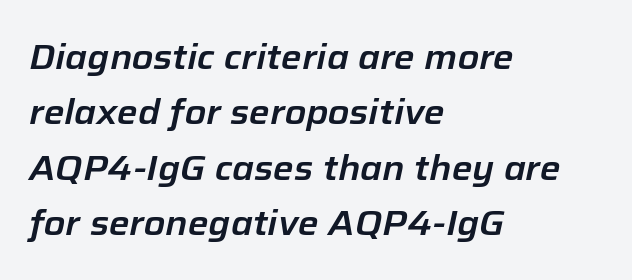
The image shows 35 px text type, italic (leaning right); set left-aligned, normal line spacing (1.58x), normal letter spacing, not underlined; low stroke contrast and a medium x-height.
